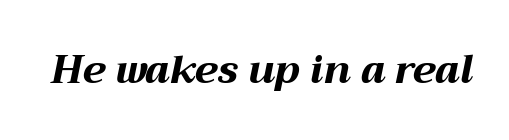
Q: Is the text bold? A: Yes.
Q: Is the text italic (slanted)? A: Yes, it leans right by about 12 degrees.
Q: Is the text underlined? A: No.
Q: Is the spacing between letters normal or unusually wide? A: Normal.
Q: Width (condensed, normal, or wide)? A: Wide.
Q: Stroke contrast? A: Medium.
Q: x-height? A: Medium.
Q: Monospaced? A: No.
